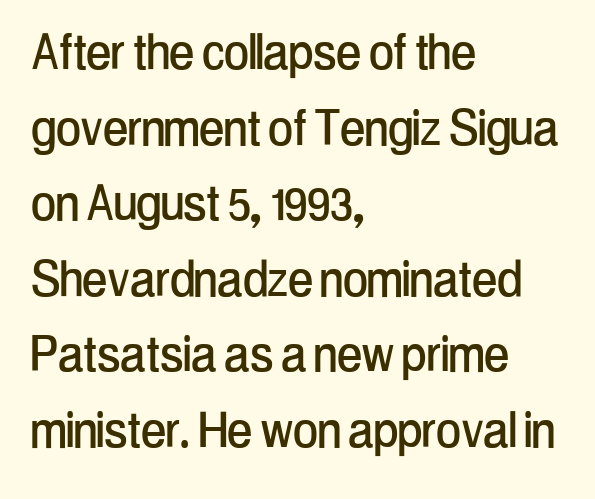
Q: Is the text italic (slanted)? A: No, it is upright.
Q: Is the typeface a serif or a sans-serif typeface? A: Sans-serif.
Q: Is the text underlined? A: No.
Q: How is the paragraph aligned? A: Left-aligned.
Q: Is the spacing between letters normal or unusually wide? A: Normal.
Q: Is the spacing between lines tight, normal or loose? A: Normal.
Q: Width (condensed, normal, or wide)? A: Condensed.
Q: Stroke contrast? A: Low.
Q: x-height? A: Medium.
Q: Monospaced? A: No.
